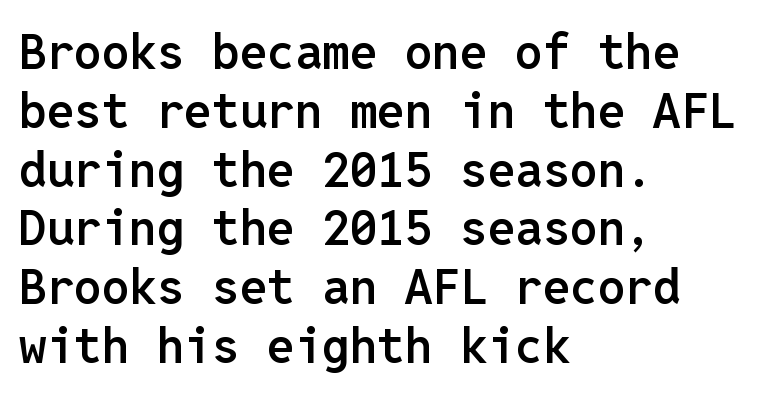
You could count columns in this text — the font is strictly monospaced. Unmarked baselines from the first word to the last. Horizontal alignment here is leftward, the default for most running prose. Observe the absence of serifs on each vertical stroke in this sample. Bold? Not quite — semibold, heavier than regular but stopping short. Glyph-to-glyph distance matches everyday printed text.
